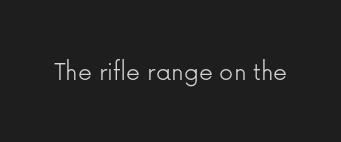
The image shows 28 px light sans-serif type, upright; set normal letter spacing, not underlined; low stroke contrast and a medium x-height.
